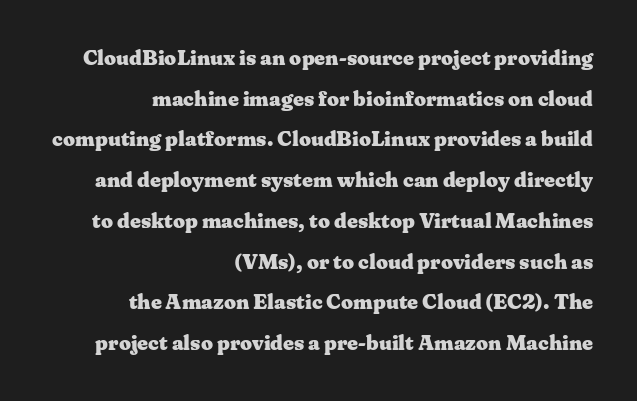
The image shows 21 px bold type, upright; set right-aligned, loose line spacing (1.94x), normal letter spacing, not underlined.
